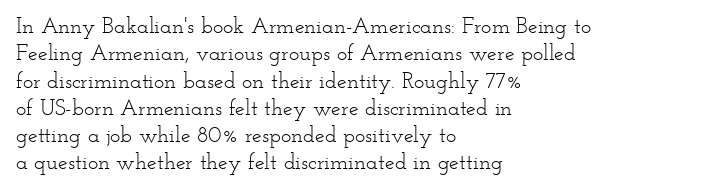
Q: Is the text bold? A: No.
Q: Is the text italic (slanted)? A: No, it is upright.
Q: Is the text underlined? A: No.
Q: How is the paragraph aligned? A: Left-aligned.
Q: Is the spacing between letters normal or unusually wide? A: Normal.
